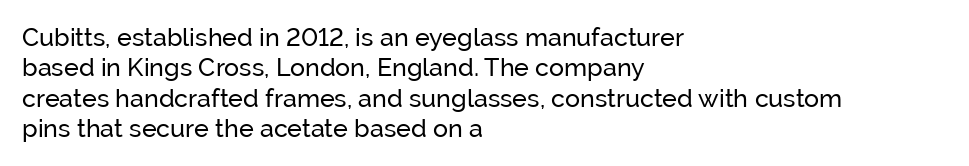
The image shows 25 px text type, upright; set left-aligned, line spacing 1.22x, normal letter spacing, not underlined.
